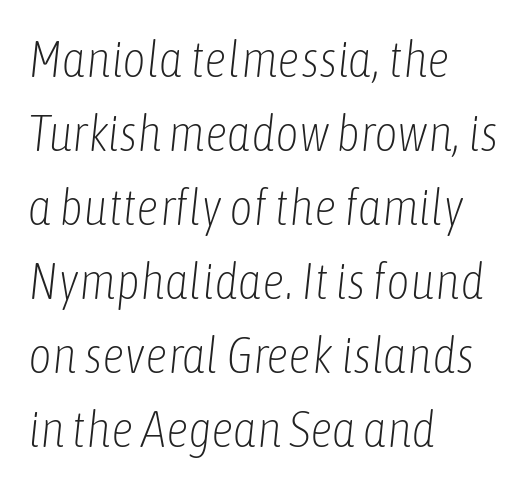
{"italic": "yes", "lean": "right", "slant_degrees": 6, "bold": "no", "weight": "light", "width": "condensed", "stroke_contrast": "low", "x_height": "medium", "monospaced": "no", "underline": "no", "align": "left", "line_spacing": "normal", "line_spacing_ratio": 1.45, "letter_spacing": "normal", "letter_spacing_em": 0.0, "glyph_px": 51}
